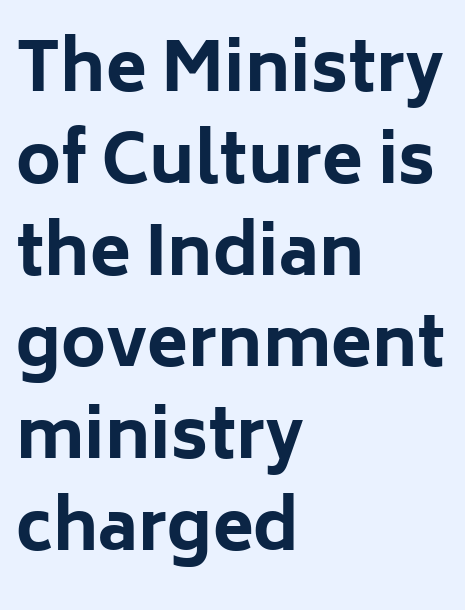
The image shows 67 px bold sans-serif type, upright; set left-aligned, normal line spacing (1.37x), normal letter spacing, not underlined; low stroke contrast and a medium x-height.
